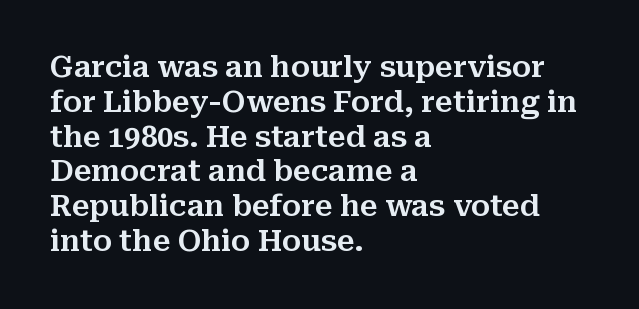
Yep, those are serifs on the letters. All the whitespace from short lines collects on the right. The foot of each line stays bare and open. A typesetter would mark this as roman, not italic. Varying glyph widths throughout — classic text-font behaviour. This sample uses plain, unmodified letter spacing.
